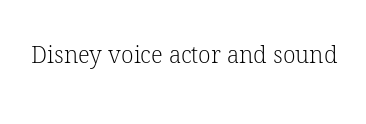
Q: Is the text bold? A: No.
Q: Is the text italic (slanted)? A: No, it is upright.
Q: Is the text underlined? A: No.
Q: Is the spacing between letters normal or unusually wide? A: Normal.
